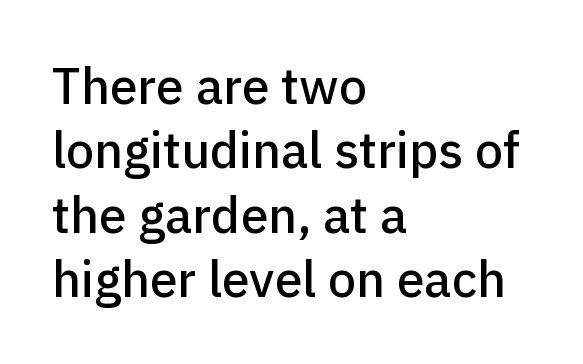
{"serif": "no", "italic": "no", "width": "normal", "stroke_contrast": "low", "x_height": "medium", "monospaced": "no", "underline": "no", "align": "left", "line_spacing": "normal", "line_spacing_ratio": 1.29, "letter_spacing": "normal", "letter_spacing_em": 0.0, "glyph_px": 50}
